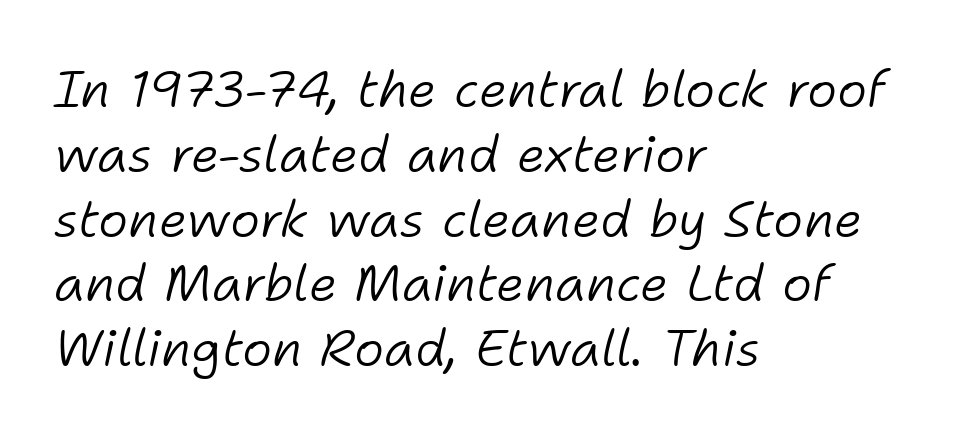
The image shows 51 px light type, italic (leaning right); set left-aligned, normal line spacing (1.27x), normal letter spacing, not underlined; low stroke contrast and a medium x-height.
